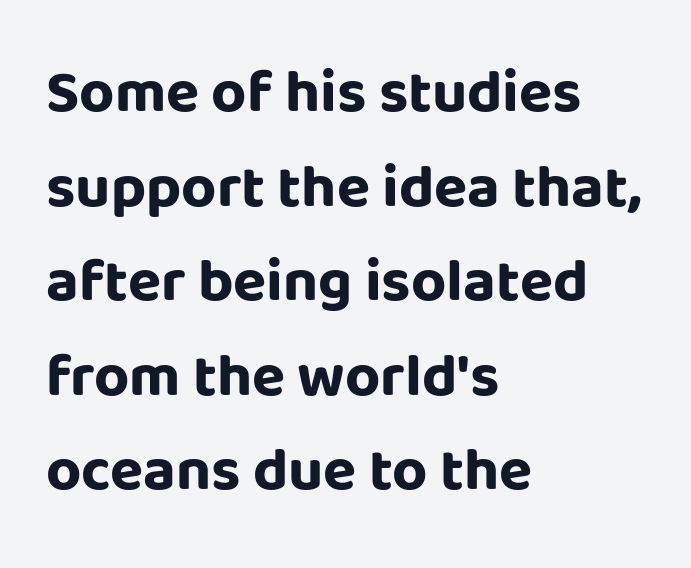
{"serif": "no", "italic": "no", "bold": "yes", "weight": "bold", "width": "normal", "stroke_contrast": "low", "x_height": "large", "monospaced": "no", "underline": "no", "align": "left", "line_spacing": "normal", "line_spacing_ratio": 1.55, "letter_spacing": "normal", "letter_spacing_em": 0.0, "glyph_px": 61}
